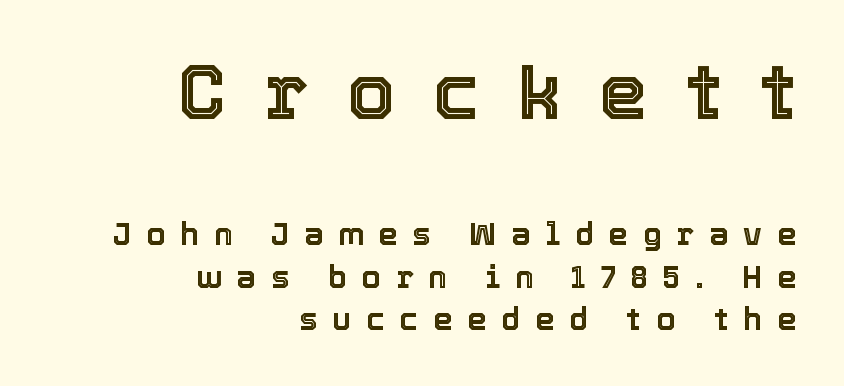
The face used here is proportionally spaced, like ordinary book or web type. The ragged edge is on the left, which tells us the setting is flush right. Block one is the big one; block two sits smaller underneath. Leading matches the norm, producing a regular column.
